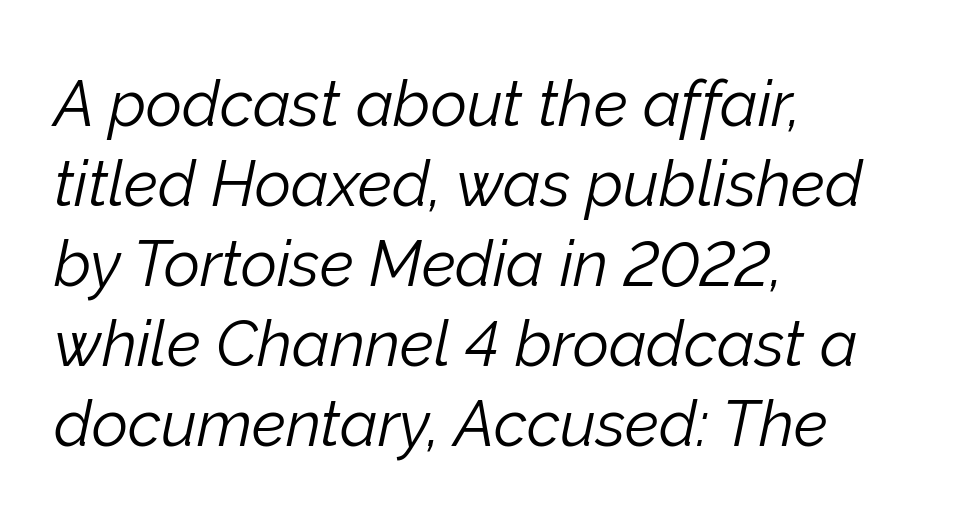
{"italic": "yes", "lean": "right", "slant_degrees": 12, "bold": "no", "weight": "light", "width": "normal", "stroke_contrast": "low", "x_height": "medium", "monospaced": "no", "underline": "no", "align": "left", "line_spacing": "normal", "line_spacing_ratio": 1.27, "letter_spacing": "normal", "letter_spacing_em": 0.0, "glyph_px": 63}
